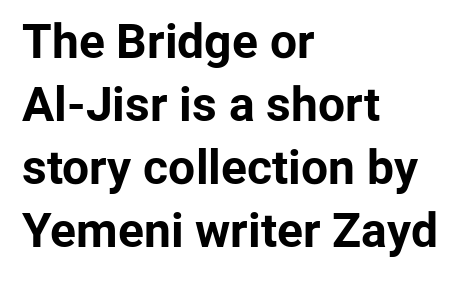
{"serif": "no", "italic": "no", "bold": "yes", "weight": "bold", "width": "normal", "stroke_contrast": "low", "x_height": "medium", "monospaced": "no", "underline": "no", "align": "left", "line_spacing": "normal", "line_spacing_ratio": 1.31, "letter_spacing": "normal", "letter_spacing_em": 0.0, "glyph_px": 48}
